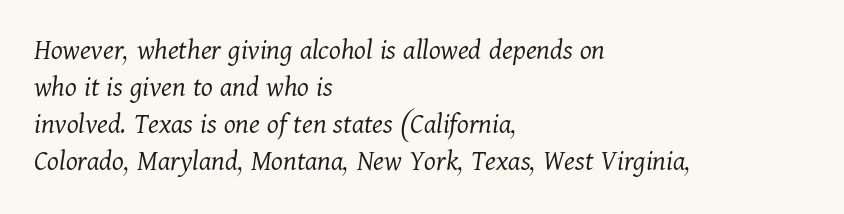
A typesetter would call this proportional, since set widths differ per character. What stands out about the letter spacing? Nothing — it is the standard amount. The letters are slanted; this is an italic face. Any mark beneath the type? The region is blank. Reading down the block, your eye returns to a fixed left position each line. A serif font was chosen for this passage.
